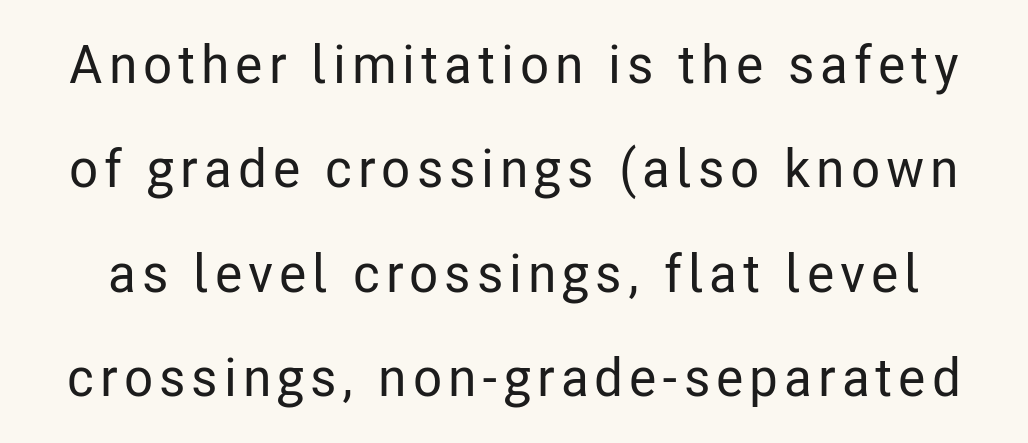
The image shows 53 px condensed sans-serif type, upright; set loose line spacing (1.97x), not underlined; low stroke contrast and a medium x-height.
